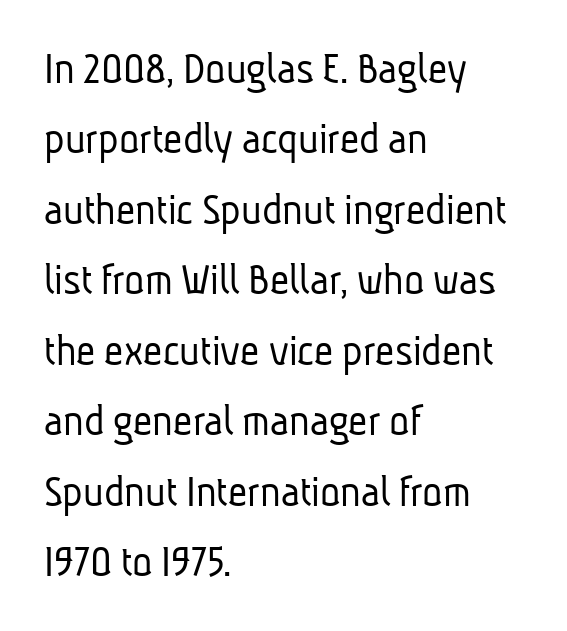
This rendering leaves character spacing at its baseline value. The ragged edge is on the right, which tells us the setting is flush left. The leading is moderate, giving the passage an even texture. The words here are not underlined. The letters advance in unequal steps, a hallmark of proportional type.
